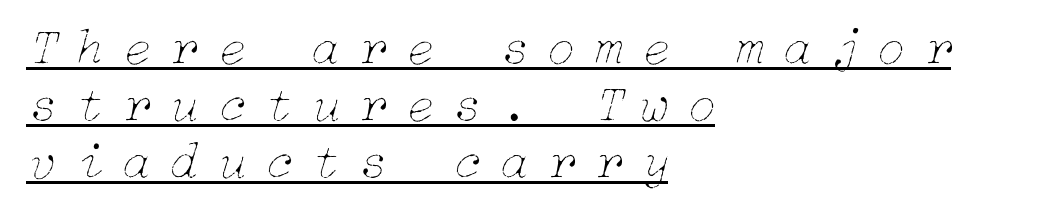
Visually the block forms a straight wall on the left and a jagged coastline on the right. Does the leading feel generous? Not at all — it's pinched. A typesetter would call this heavily tracked-out type. The rendered words wear a rule along their underside. Compared with ordinary roman type, these characters are visibly tilted. Counters stay open thanks to moderate or lighter strokes.
